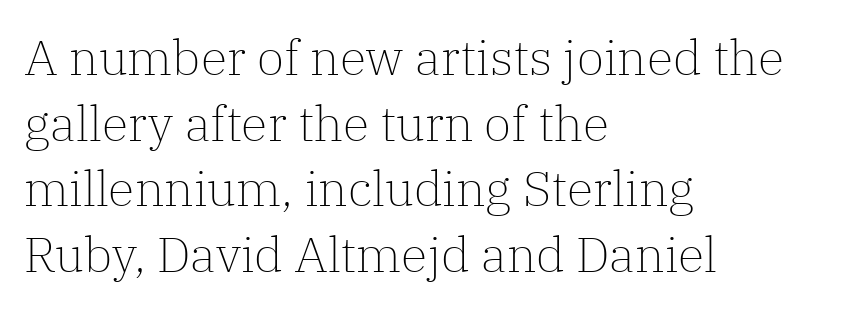
Q: Is the text bold? A: No.
Q: Is the text italic (slanted)? A: No, it is upright.
Q: Is the typeface a serif or a sans-serif typeface? A: Serif.
Q: Is the text underlined? A: No.
Q: How is the paragraph aligned? A: Left-aligned.
Q: Is the spacing between letters normal or unusually wide? A: Normal.
Q: Is the spacing between lines tight, normal or loose? A: Normal.
Q: Width (condensed, normal, or wide)? A: Normal.
Q: Stroke contrast? A: Low.
Q: x-height? A: Medium.
Q: Monospaced? A: No.
